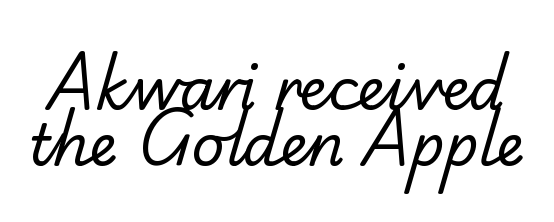
{"serif": "yes", "bold": "no", "weight": "regular", "width": "normal", "stroke_contrast": "low", "x_height": "small", "monospaced": "no", "underline": "no", "line_spacing": "tight", "line_spacing_ratio": 0.98, "letter_spacing": "normal", "letter_spacing_em": 0.0, "glyph_px": 57}
